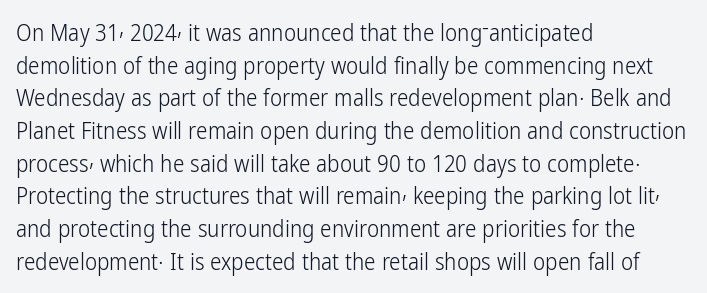
{"italic": "no", "bold": "no", "underline": "no", "align": "left", "line_spacing": "normal", "line_spacing_ratio": 1.42, "letter_spacing": "normal", "letter_spacing_em": 0.0, "glyph_px": 23}
